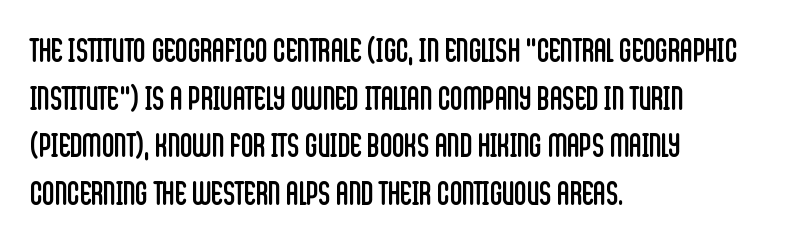
Honestly, the letter spacing is just normal — you wouldn't notice it. Tall strokes in this sample are plumb rather than angled. Examine the stroke ends and you'll find no serifs. Layout note: lines flush left. A light-to-regular cut is what we see here.
